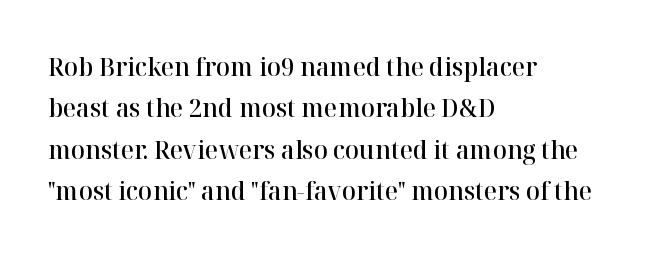
{"italic": "no", "bold": "semi", "underline": "no", "align": "left", "line_spacing": "normal", "line_spacing_ratio": 1.59, "letter_spacing": "normal", "letter_spacing_em": 0.0, "glyph_px": 26}
